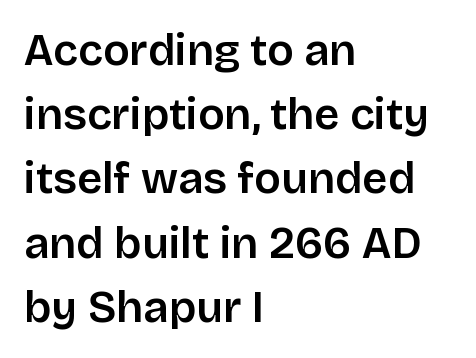
You can tell it's not italic because the verticals are truly vertical. A bare baseline throughout the passage. The passage shown is typed in a proportional face where columns would drift. The passage shown is typeset with a sans-serif family. Nobody touched the tracking dial on this one. The strokes are fattened partway — semibold, not bold.
